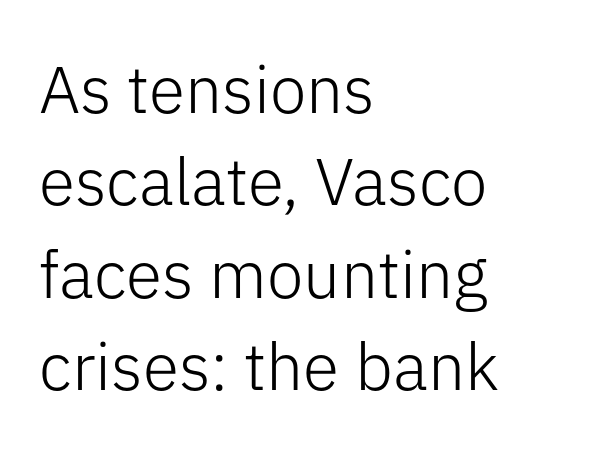
{"serif": "no", "italic": "no", "bold": "no", "weight": "light", "width": "normal", "stroke_contrast": "low", "x_height": "medium", "monospaced": "no", "underline": "no", "align": "left", "line_spacing": "normal", "line_spacing_ratio": 1.4, "letter_spacing": "normal", "letter_spacing_em": 0.0, "glyph_px": 66}
